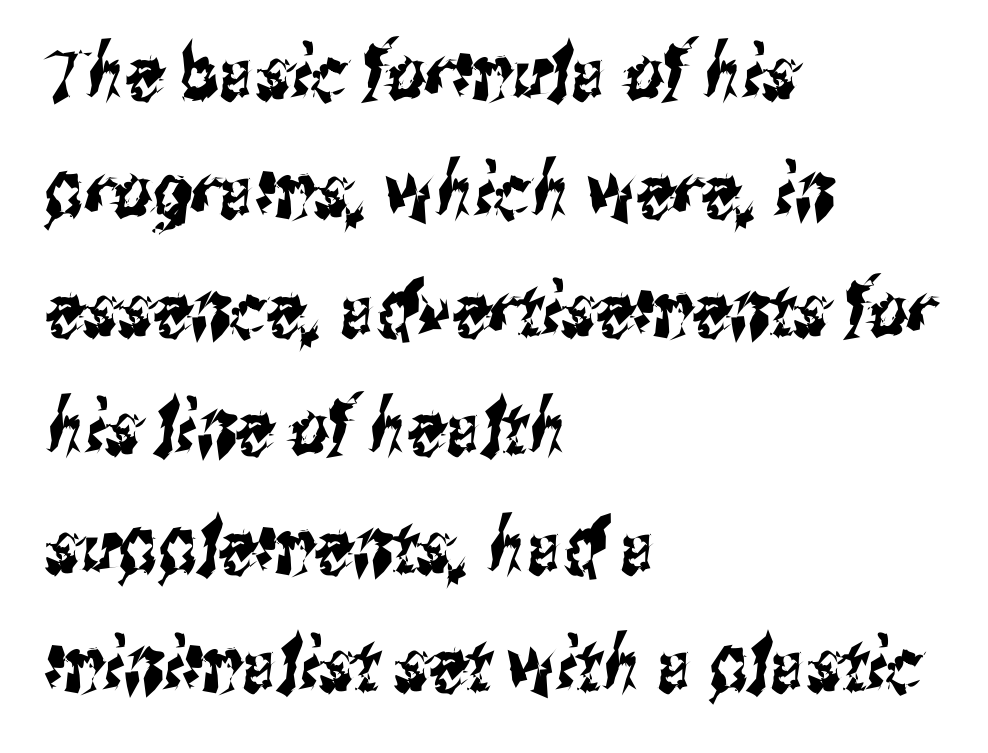
Q: Is the typeface a serif or a sans-serif typeface? A: Sans-serif.
Q: Is the text underlined? A: No.
Q: How is the paragraph aligned? A: Left-aligned.
Q: Is the spacing between letters normal or unusually wide? A: Normal.
Q: Is the spacing between lines tight, normal or loose? A: Normal.
Q: Width (condensed, normal, or wide)? A: Condensed.
Q: Stroke contrast? A: Medium.
Q: x-height? A: Medium.
Q: Monospaced? A: No.
